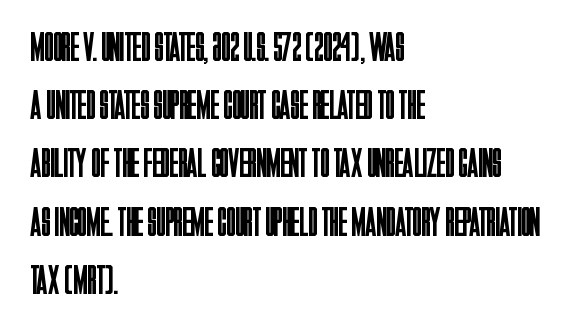
The strokes are not fattened; the text isn't bold. To sum up the face: it is a sans, with no serifs. Rows of type keep a routine distance in the vertical direction. The space beneath each line is pristine and unruled. Layout note: lines flush left.
